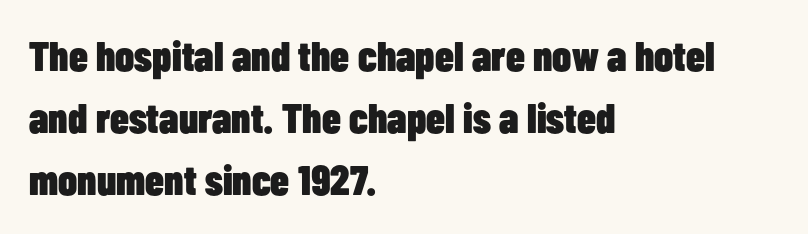
Q: Is the text bold? A: Yes.
Q: Is the text italic (slanted)? A: No, it is upright.
Q: Is the typeface a serif or a sans-serif typeface? A: Sans-serif.
Q: Is the text underlined? A: No.
Q: How is the paragraph aligned? A: Left-aligned.
Q: Is the spacing between letters normal or unusually wide? A: Normal.
Q: Is the spacing between lines tight, normal or loose? A: Normal.
Q: Width (condensed, normal, or wide)? A: Condensed.
Q: Stroke contrast? A: Low.
Q: x-height? A: Medium.
Q: Monospaced? A: No.
